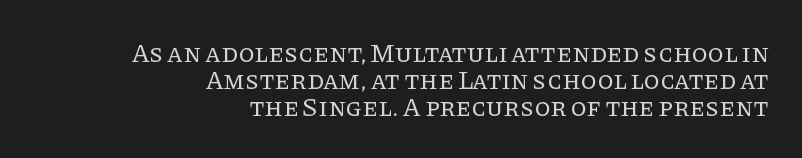
{"italic": "no", "bold": "no", "underline": "no", "align": "right", "line_spacing": "tight", "line_spacing_ratio": 1.03, "letter_spacing": "normal", "letter_spacing_em": 0.0, "glyph_px": 26}
